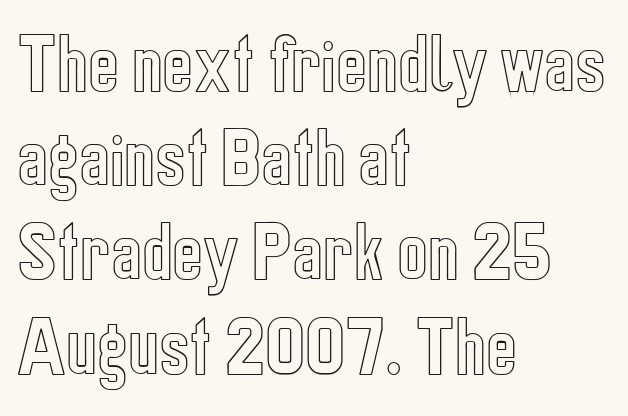
Q: Is the text italic (slanted)? A: No, it is upright.
Q: Is the text underlined? A: No.
Q: How is the paragraph aligned? A: Left-aligned.
Q: Is the spacing between letters normal or unusually wide? A: Normal.
Q: Is the spacing between lines tight, normal or loose? A: Normal.
Q: Width (condensed, normal, or wide)? A: Condensed.
Q: x-height? A: Medium.
Q: Monospaced? A: No.
